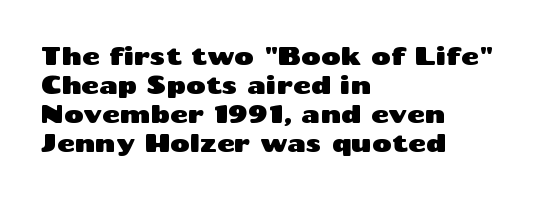
Q: Is the text italic (slanted)? A: No, it is upright.
Q: Is the text underlined? A: No.
Q: How is the paragraph aligned? A: Left-aligned.
Q: Is the spacing between letters normal or unusually wide? A: Normal.
